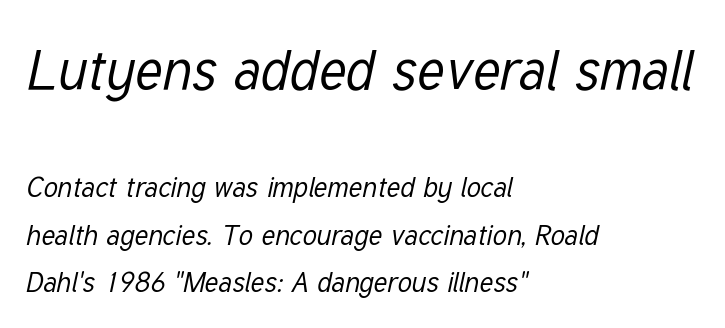
Character size in the leading block exceeds that of the trailing block. Vertical spacing — default. The font's italic variant was chosen for this text. Do the characters align in a grid? No, the font is proportional. Just letters on the line, the space beneath them empty. Bold? No — there's no thickening of the strokes.
